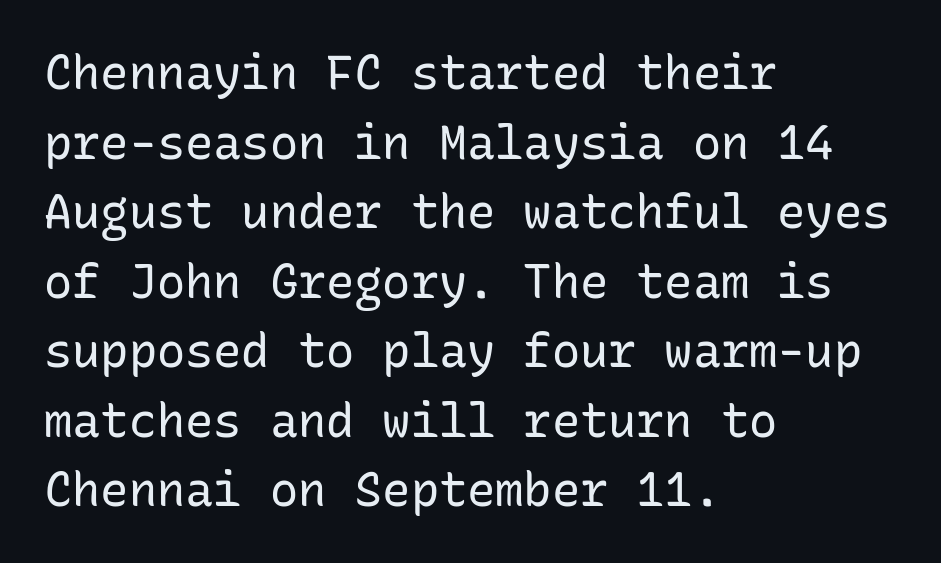
In terms of leading, this rendering sits right in the middle. A sans-serif font was chosen for this passage. Designer's note — italics off, roman on. Quick note: underline off.
